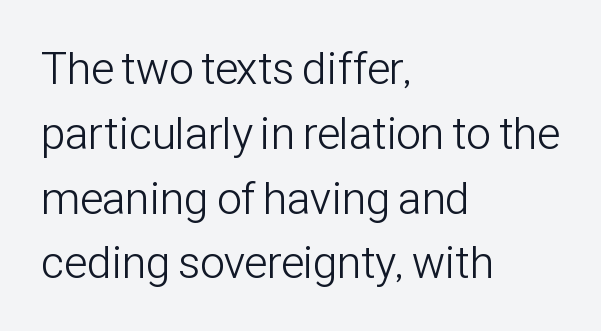
{"serif": "no", "italic": "no", "bold": "no", "weight": "light", "width": "condensed", "stroke_contrast": "low", "x_height": "medium", "monospaced": "no", "underline": "no", "align": "left", "line_spacing": "normal", "line_spacing_ratio": 1.44, "letter_spacing": "normal", "letter_spacing_em": 0.0, "glyph_px": 45}
